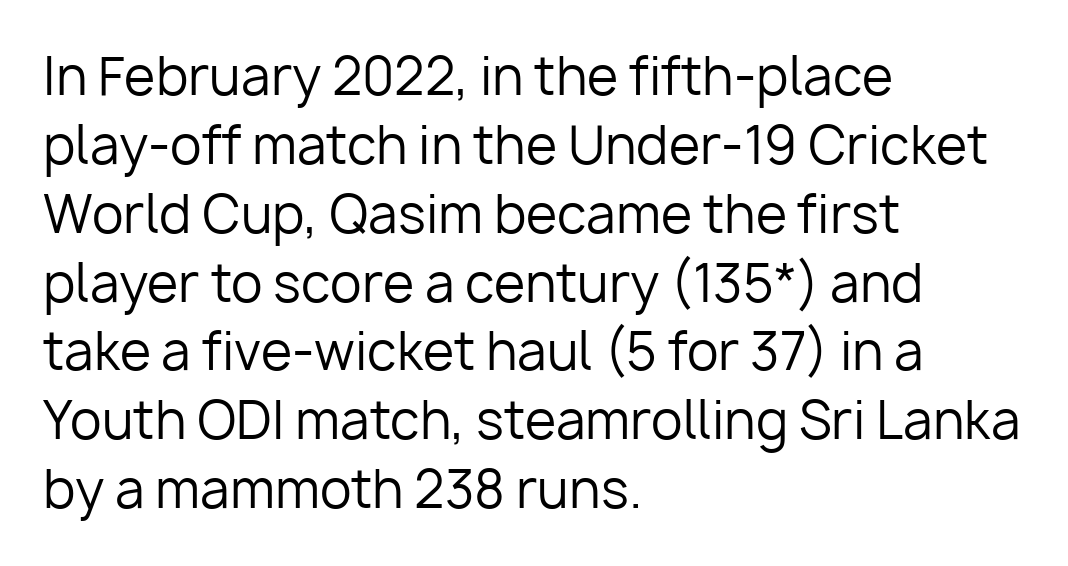
Q: Is the text bold? A: No.
Q: Is the text italic (slanted)? A: No, it is upright.
Q: Is the typeface a serif or a sans-serif typeface? A: Sans-serif.
Q: Is the text underlined? A: No.
Q: How is the paragraph aligned? A: Left-aligned.
Q: Is the spacing between letters normal or unusually wide? A: Normal.
Q: Is the spacing between lines tight, normal or loose? A: Normal.
Q: Width (condensed, normal, or wide)? A: Normal.
Q: Stroke contrast? A: Low.
Q: x-height? A: Medium.
Q: Monospaced? A: No.
